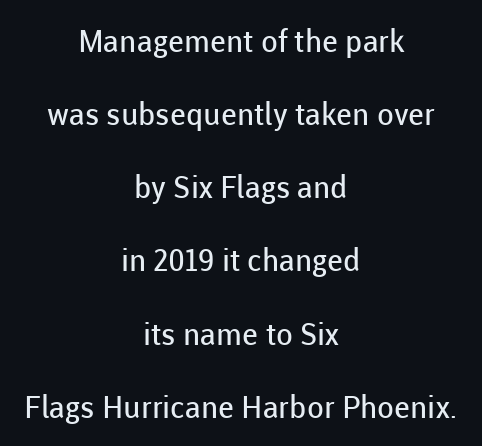
The image shows 31 px regular-weight sans-serif type, upright; set centered, loose line spacing (2.36x), normal letter spacing, not underlined; low stroke contrast and a medium x-height.
